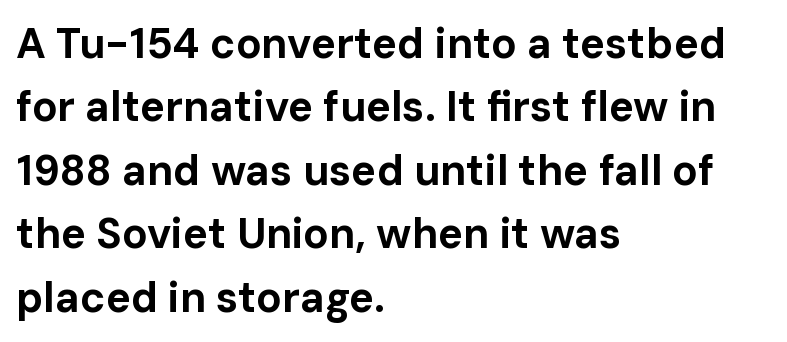
Pretty heavy lettering here — definitely bold. Leading: standard. The compositor pushed each line to the left boundary. Italic? Not at all — the glyphs are vertical. A typesetter would label this face a sans.
